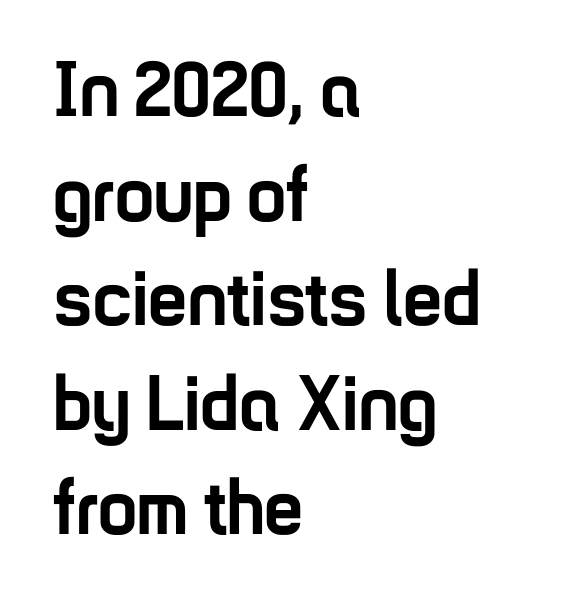
{"serif": "no", "italic": "no", "bold": "yes", "weight": "semibold", "width": "condensed", "stroke_contrast": "low", "x_height": "medium", "monospaced": "no", "underline": "no", "align": "left", "line_spacing": "normal", "line_spacing_ratio": 1.34, "letter_spacing": "normal", "letter_spacing_em": 0.0, "glyph_px": 78}
